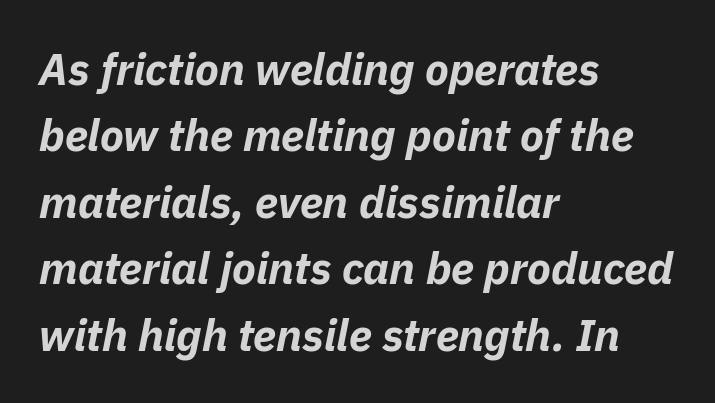
A typesetter would call this zero additional tracking. Heft: maximum for text — a bold. Is the type slanted? Yes — the strokes lean at a clear angle. How would I describe the line gaps? Plain and ordinary. You could not count columns in this text — the font is proportionally spaced. The setting favours the left margin, as ordinary paragraphs usually do.
